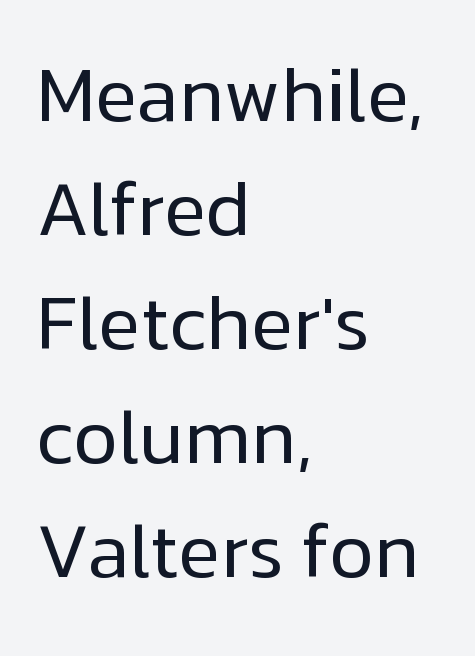
Letters rest on an invisible, unmarked baseline. Serif or sans? Sans — the stroke terminals are bare. A roman cut, with each character standing at attention. Glyph-to-glyph distance matches everyday printed text.
